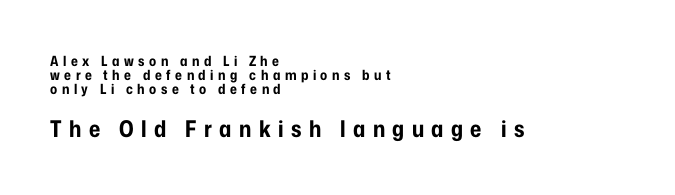
The image shows 23 px bold type, upright; set left-aligned, tight line spacing (1.01x), unusually wide letter spacing (+0.32 em), not underlined; the second (bottom) block is 1.64x larger.
